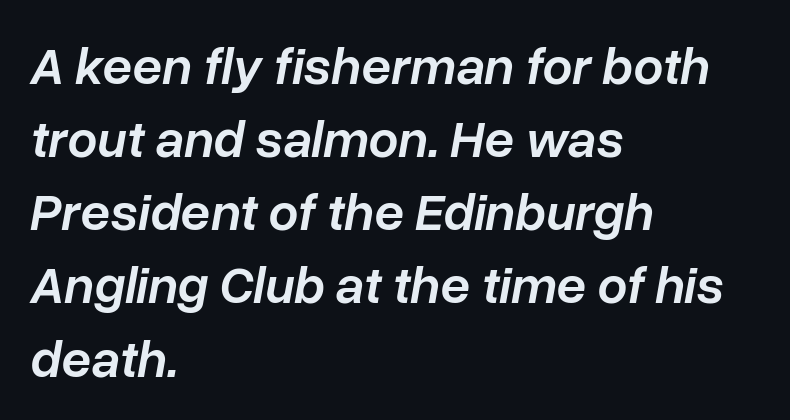
Notice how the stems are inclined rather than vertical — that's the hallmark of italics. This sample has the flowing, uneven cadence of proportional lettering. Teacher's note: observe the even left margin — that is flush-left alignment. No word sits above an underline.
